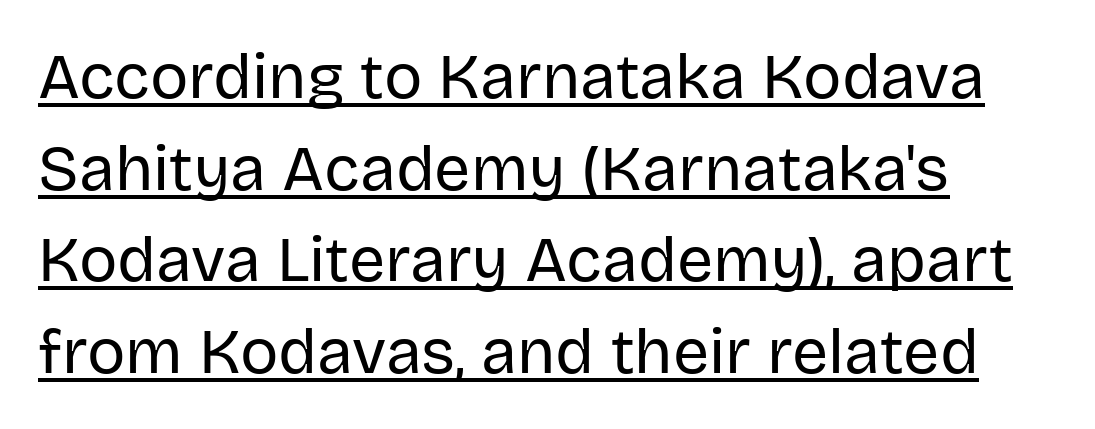
Q: Is the text bold? A: No.
Q: Is the text italic (slanted)? A: No, it is upright.
Q: Is the typeface a serif or a sans-serif typeface? A: Sans-serif.
Q: Is the text underlined? A: Yes.
Q: How is the paragraph aligned? A: Left-aligned.
Q: Is the spacing between letters normal or unusually wide? A: Normal.
Q: Is the spacing between lines tight, normal or loose? A: Normal.
Q: Width (condensed, normal, or wide)? A: Normal.
Q: Stroke contrast? A: Low.
Q: x-height? A: Large.
Q: Monospaced? A: No.
